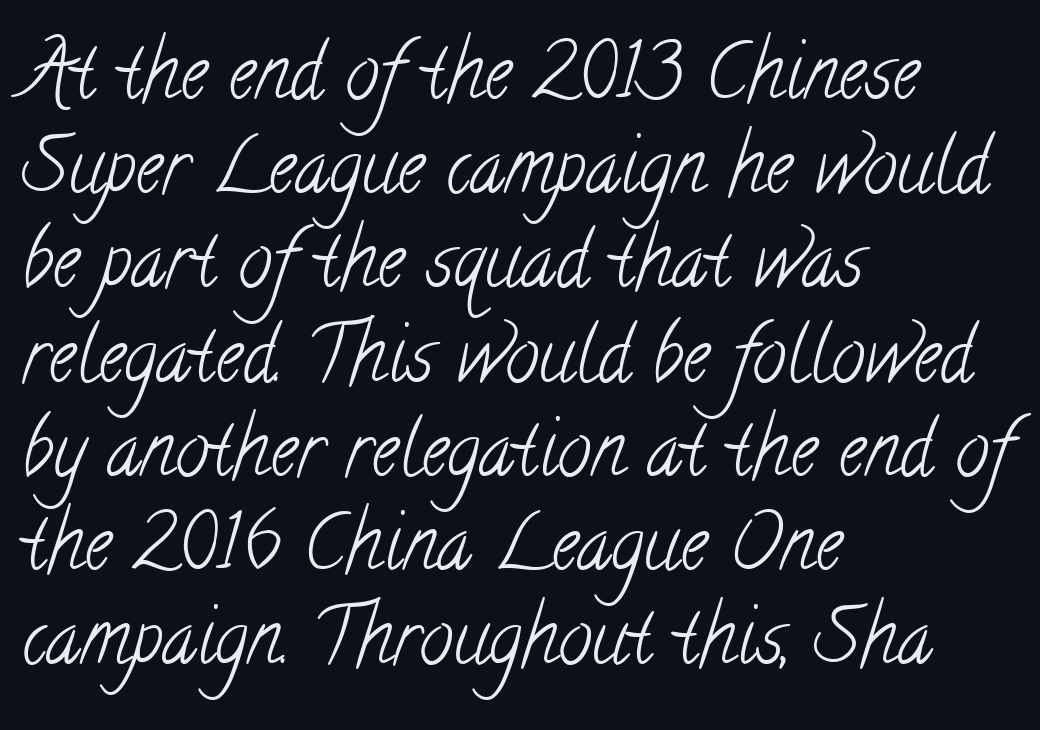
{"serif": "yes", "bold": "no", "weight": "light", "width": "condensed", "stroke_contrast": "low", "x_height": "small", "monospaced": "no", "underline": "no", "align": "left", "line_spacing_ratio": 1.24, "letter_spacing": "normal", "letter_spacing_em": 0.0, "glyph_px": 76}
